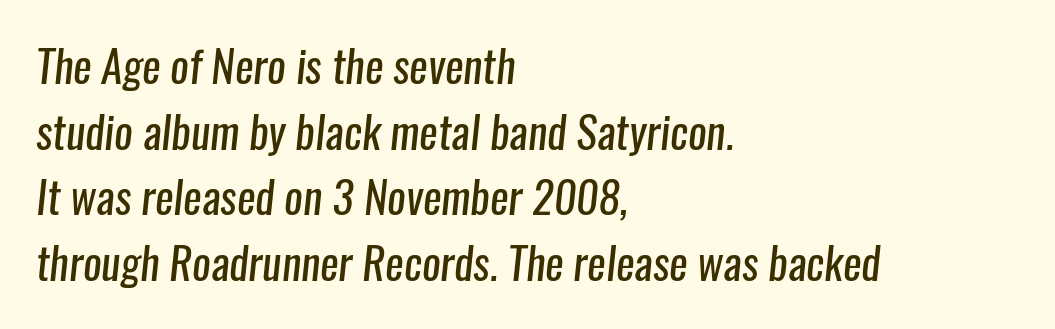
{"serif": "no", "bold": "no", "weight": "regular", "width": "condensed", "stroke_contrast": "low", "x_height": "medium", "monospaced": "no", "underline": "no", "align": "left", "line_spacing": "normal", "line_spacing_ratio": 1.49, "letter_spacing": "normal", "letter_spacing_em": 0.0, "glyph_px": 44}
